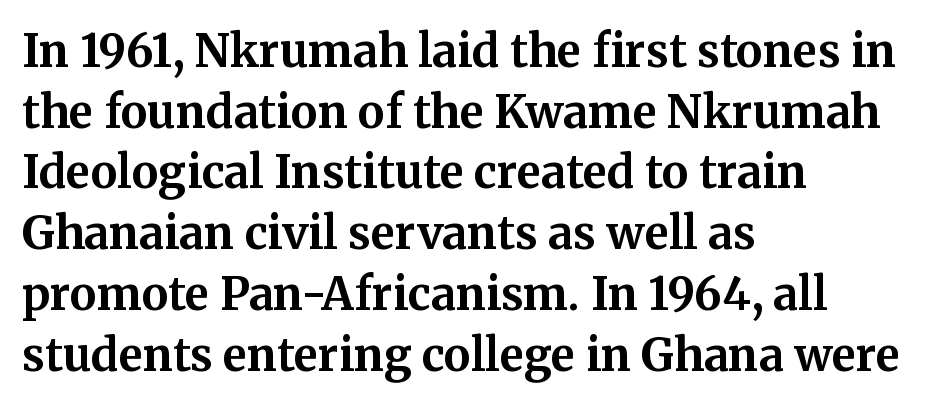
The face used here has the dense, thick strokes of a bold. If you measured baseline to baseline, you'd find a middling distance. The text was rendered using a seriffed face with decorative stroke endings. These lines are rendered in a variable-pitch font. The letters stand upright; this is a roman face. Observe the ordinary spacing: letters are neighbours, not strangers.
